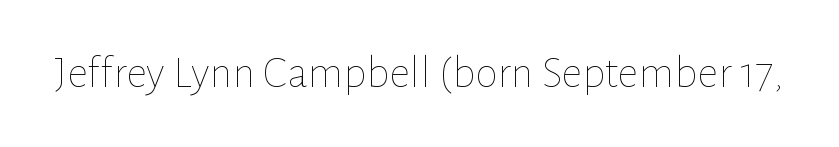
Q: Is the text bold? A: No.
Q: Is the text italic (slanted)? A: No, it is upright.
Q: Is the text underlined? A: No.
Q: Is the spacing between letters normal or unusually wide? A: Normal.
Q: Width (condensed, normal, or wide)? A: Normal.
Q: Stroke contrast? A: Low.
Q: x-height? A: Medium.
Q: Monospaced? A: No.
